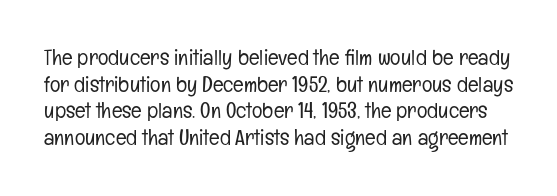
Q: Is the text bold? A: No.
Q: Is the text italic (slanted)? A: No, it is upright.
Q: Is the text underlined? A: No.
Q: Is the spacing between letters normal or unusually wide? A: Normal.
